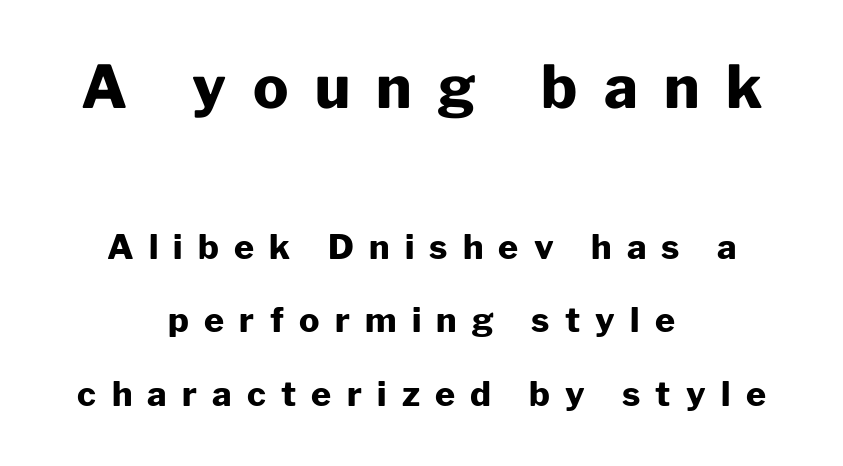
The image shows 59 px heavy sans-serif type, upright; set centered, loose line spacing (2.16x), unusually wide letter spacing (+0.45 em), not underlined; the first (top) block is 1.74x larger; low stroke contrast and a medium x-height.
